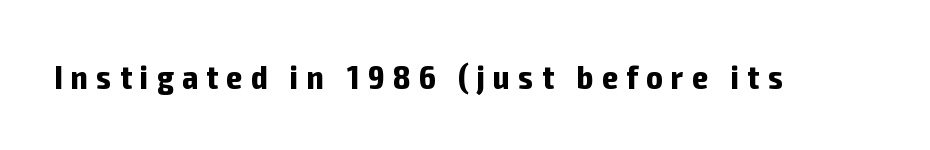
The image shows 34 px bold, condensed sans-serif type, upright; set unusually wide letter spacing (+0.25 em), not underlined; low stroke contrast and a medium x-height.
